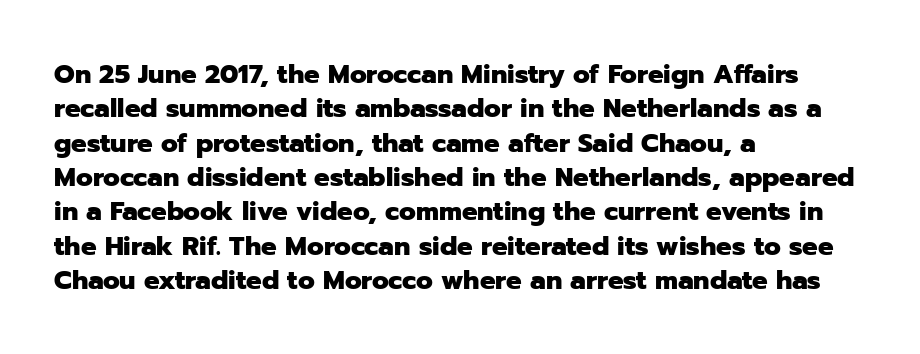
The image shows 26 px bold type, upright; set left-aligned, normal line spacing (1.32x), normal letter spacing, not underlined.
